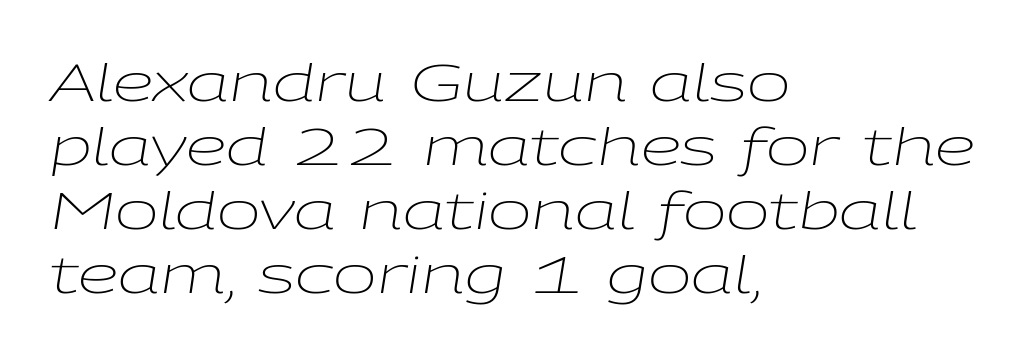
{"italic": "yes", "lean": "right", "slant_degrees": 9, "bold": "no", "weight": "light", "width": "wide", "stroke_contrast": "low", "x_height": "medium", "monospaced": "no", "underline": "no", "align": "left", "line_spacing_ratio": 1.23, "letter_spacing": "normal", "letter_spacing_em": 0.0, "glyph_px": 52}
